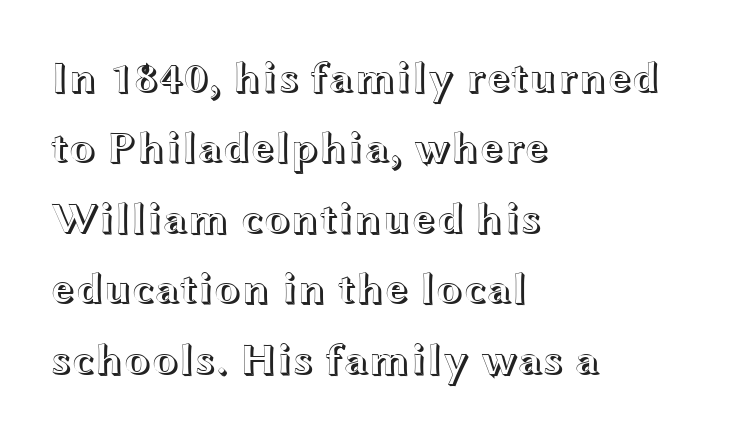
{"italic": "no", "width": "wide", "x_height": "medium", "monospaced": "no", "underline": "no", "align": "left", "line_spacing": "normal", "line_spacing_ratio": 1.6, "letter_spacing": "normal", "letter_spacing_em": 0.0, "glyph_px": 44}
